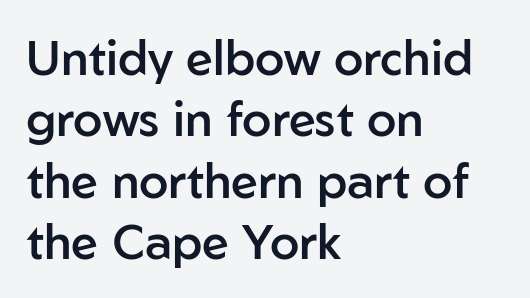
The image shows 48 px semibold sans-serif type, upright; set left-aligned, normal line spacing (1.28x), normal letter spacing, not underlined; low stroke contrast and a medium x-height.
